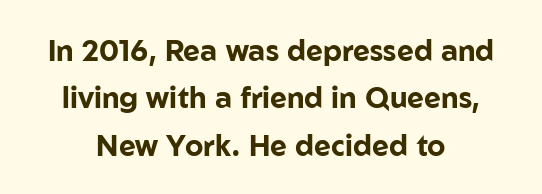
One-word summary of the alignment: center. Regarding serifs, this sample does without them. Proportional: the letters do not fall into vertical columns. How heavy is the stroke? Heavy — this is a bold. Underlining? Definitely not there.
